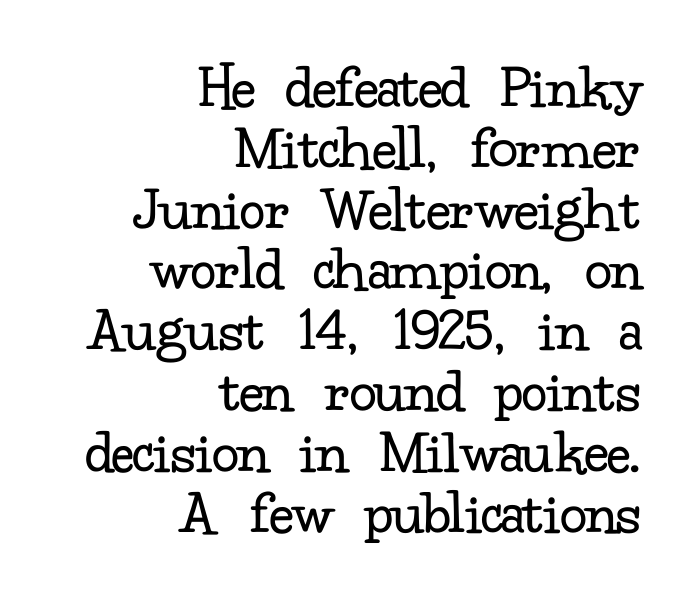
The image shows 64 px regular-weight serif type, upright; set right-aligned, tight line spacing (0.95x), normal letter spacing, not underlined; low stroke contrast and a small x-height.
